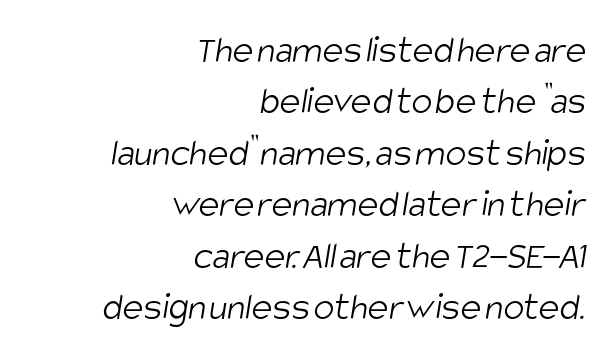
Which margin do the lines hug? The right one — the left edge is uneven. The typeface chosen for these lines omits serifs. Any mark beneath the type? The region is blank. Horizontal bands of white between lines are of average thickness.
